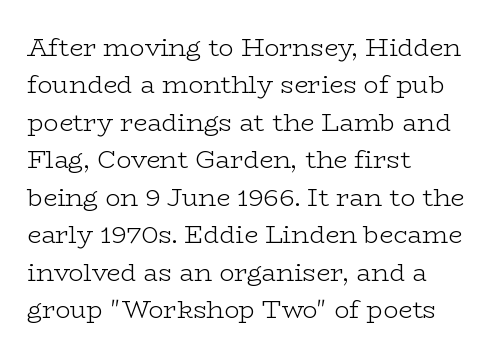
In CSS terms this would be text-align: left. Descenders are the only things crossing below the line. One glance says typical: line gaps are just what's usual. This is the regular roman posture of the typeface.
